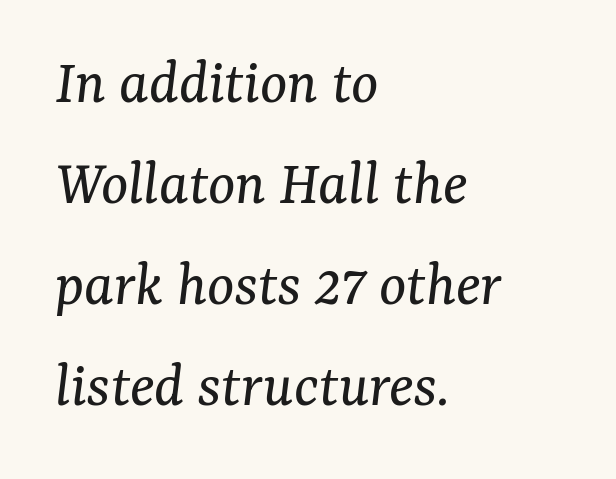
The image shows 64 px regular-weight serif type, italic (leaning right); set left-aligned, normal line spacing (1.58x), normal letter spacing, not underlined; medium stroke contrast and a medium x-height.
